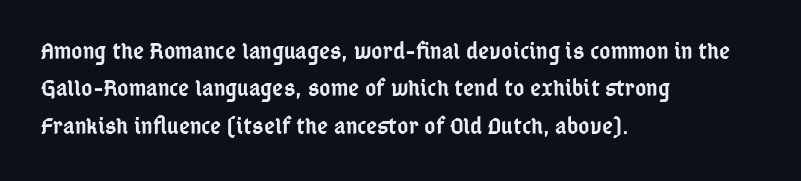
Q: Is the text bold? A: Semi-bold.
Q: Is the text italic (slanted)? A: No, it is upright.
Q: Is the text underlined? A: No.
Q: How is the paragraph aligned? A: Left-aligned.
Q: Is the spacing between letters normal or unusually wide? A: Normal.
Q: Is the spacing between lines tight, normal or loose? A: Normal.
